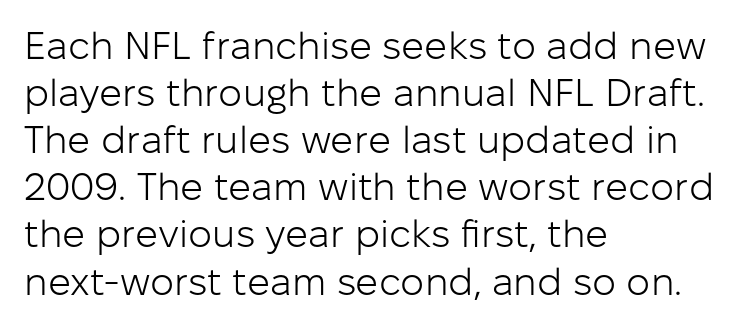
The image shows 38 px light sans-serif type, upright; set left-aligned, line spacing 1.24x, normal letter spacing, not underlined; low stroke contrast and a medium x-height.
